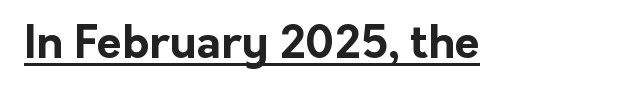
The characters display no serif detailing; their extremities are plain. Each line of the rendering has a horizontal stroke beneath the glyphs. Proportional: the letters do not fall into vertical columns. The rendering keeps characters at their native spacing.
